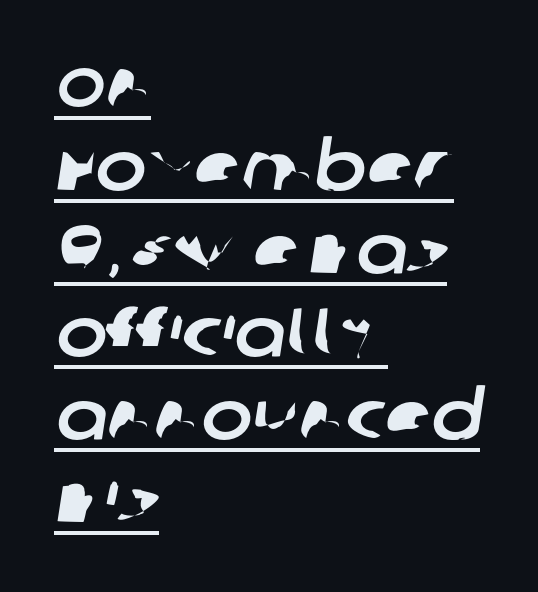
Q: Is the typeface a serif or a sans-serif typeface? A: Sans-serif.
Q: Is the text underlined? A: Yes.
Q: How is the paragraph aligned? A: Left-aligned.
Q: Is the spacing between letters normal or unusually wide? A: Normal.
Q: Width (condensed, normal, or wide)? A: Normal.
Q: Stroke contrast? A: Low.
Q: x-height? A: Large.
Q: Monospaced? A: No.
